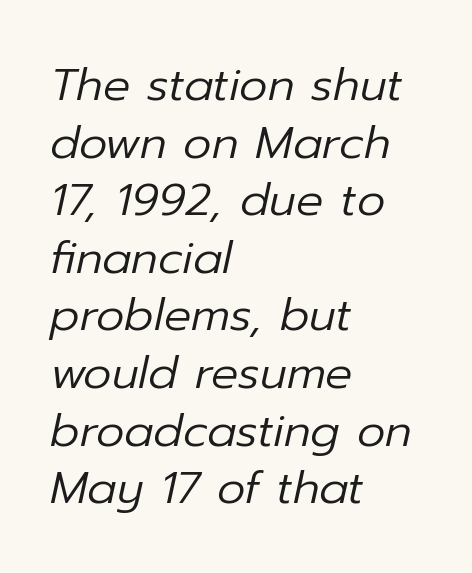
{"italic": "yes", "lean": "right", "slant_degrees": 12, "bold": "no", "weight": "regular", "width": "normal", "stroke_contrast": "low", "x_height": "medium", "monospaced": "no", "underline": "no", "align": "left", "line_spacing": "normal", "line_spacing_ratio": 1.28, "letter_spacing": "normal", "letter_spacing_em": 0.0, "glyph_px": 45}
